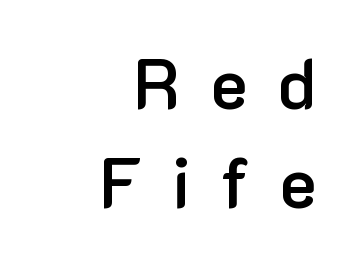
Is there much room between lines? A standard amount, neither cramped nor airy. This is the in-between weight designers call semibold or demi. This is the regular roman posture of the typeface. Is this a sans? Yes — the strokes have no serifs. The zone under the glyphs is completely vacant. There is plenty of visible air inserted between adjacent glyphs.
